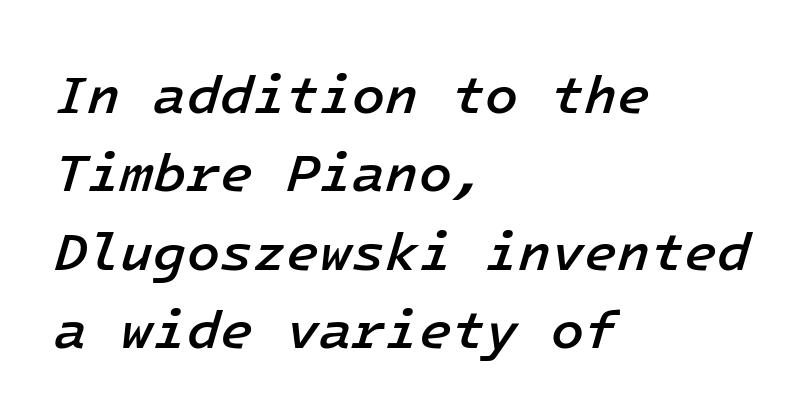
{"italic": "yes", "lean": "right", "slant_degrees": 16, "bold": "semi", "weight": "semibold", "width": "normal", "stroke_contrast": "low", "x_height": "medium", "underline": "no", "align": "left", "line_spacing": "normal", "line_spacing_ratio": 1.45, "letter_spacing": "normal", "letter_spacing_em": 0.0, "glyph_px": 54}
